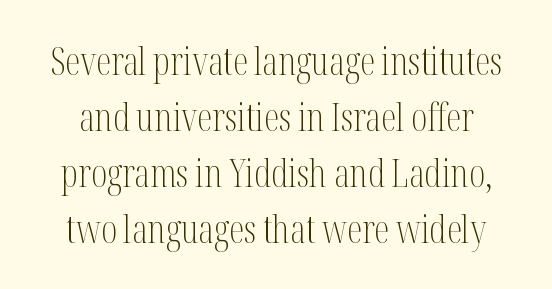
{"serif": "yes", "italic": "no", "bold": "no", "weight": "light", "width": "condensed", "stroke_contrast": "medium", "x_height": "medium", "monospaced": "no", "underline": "no", "line_spacing": "normal", "line_spacing_ratio": 1.47, "letter_spacing": "normal", "letter_spacing_em": 0.0, "glyph_px": 38}
